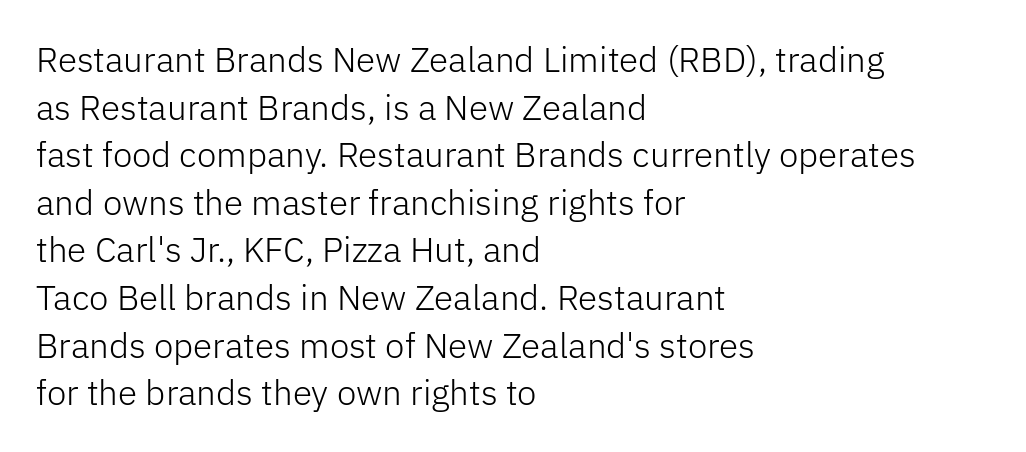
The image shows 35 px light sans-serif type, upright; set left-aligned, normal line spacing (1.36x), normal letter spacing, not underlined; low stroke contrast and a medium x-height.
